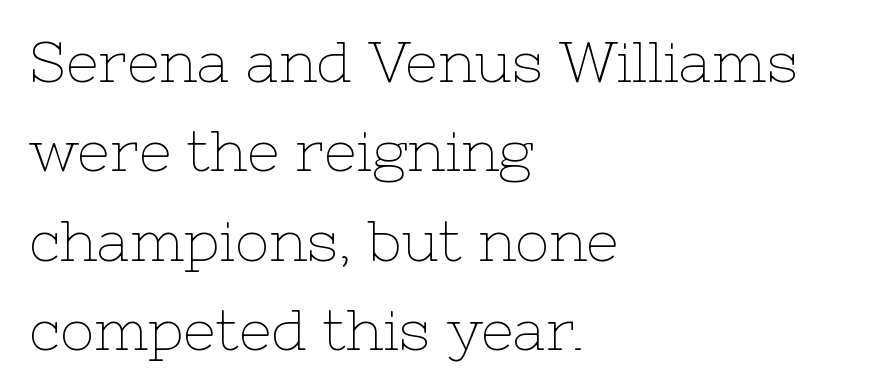
The image shows 57 px thin serif type, upright; set left-aligned, normal line spacing (1.57x), normal letter spacing, not underlined; low stroke contrast and a medium x-height.
